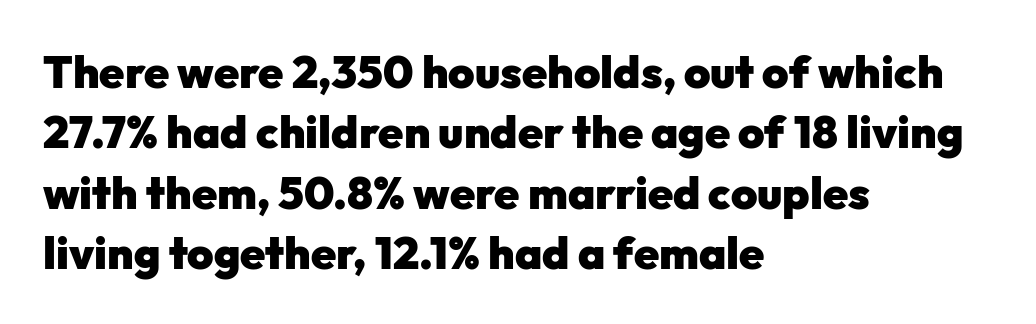
Q: Is the text bold? A: Yes.
Q: Is the text italic (slanted)? A: No, it is upright.
Q: Is the typeface a serif or a sans-serif typeface? A: Sans-serif.
Q: Is the text underlined? A: No.
Q: How is the paragraph aligned? A: Left-aligned.
Q: Is the spacing between letters normal or unusually wide? A: Normal.
Q: Is the spacing between lines tight, normal or loose? A: Normal.
Q: Width (condensed, normal, or wide)? A: Normal.
Q: Stroke contrast? A: Low.
Q: x-height? A: Medium.
Q: Monospaced? A: No.
